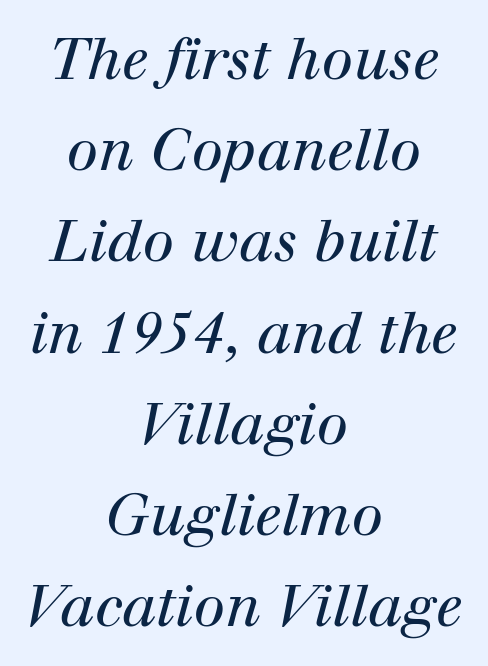
The image shows 57 px regular-weight serif type, italic (leaning right); set centered, normal line spacing (1.6x), normal letter spacing, not underlined; high stroke contrast and a medium x-height.
